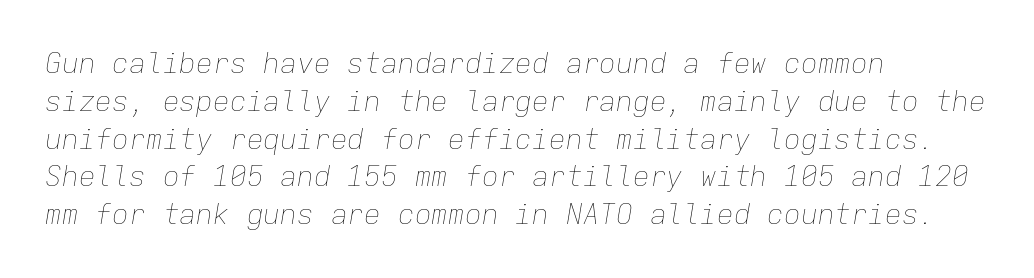
The rows are spaced the way most documents space them. Compared with ordinary roman type, these characters are visibly tilted. The space directly below the letters is spotless. Where is the straight margin? On the left. Ink coverage per letter is moderate at most.
